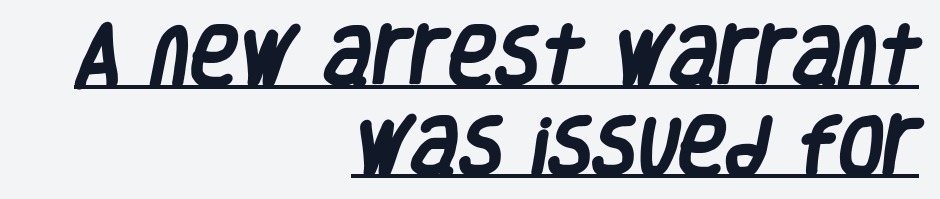
Q: Is the text bold? A: Yes.
Q: Is the typeface a serif or a sans-serif typeface? A: Sans-serif.
Q: Is the text underlined? A: Yes.
Q: How is the paragraph aligned? A: Right-aligned.
Q: Is the spacing between letters normal or unusually wide? A: Normal.
Q: Is the spacing between lines tight, normal or loose? A: Normal.
Q: Width (condensed, normal, or wide)? A: Condensed.
Q: Stroke contrast? A: Low.
Q: x-height? A: Large.
Q: Monospaced? A: No.
